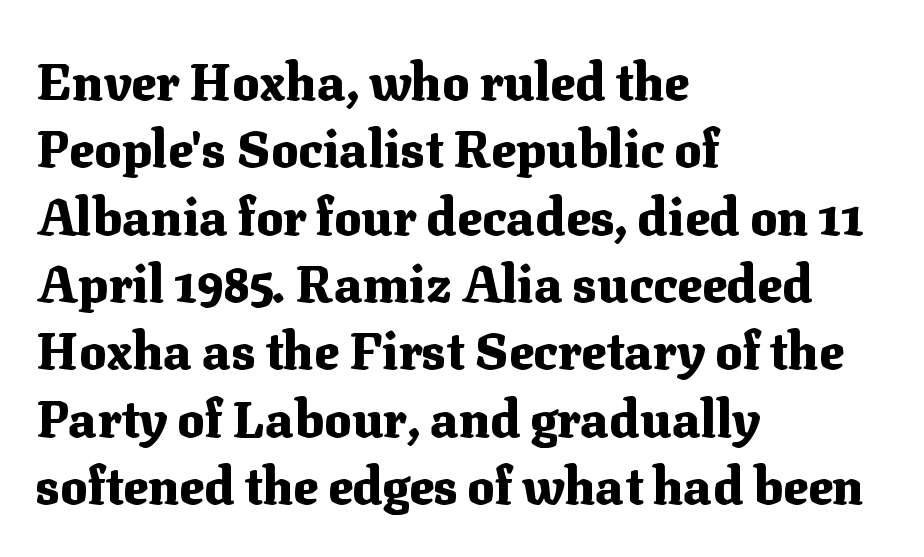
Q: Is the text bold? A: Yes.
Q: Is the text italic (slanted)? A: No, it is upright.
Q: Is the typeface a serif or a sans-serif typeface? A: Serif.
Q: Is the text underlined? A: No.
Q: How is the paragraph aligned? A: Left-aligned.
Q: Is the spacing between letters normal or unusually wide? A: Normal.
Q: Is the spacing between lines tight, normal or loose? A: Normal.
Q: Width (condensed, normal, or wide)? A: Normal.
Q: Stroke contrast? A: Medium.
Q: x-height? A: Medium.
Q: Monospaced? A: No.
